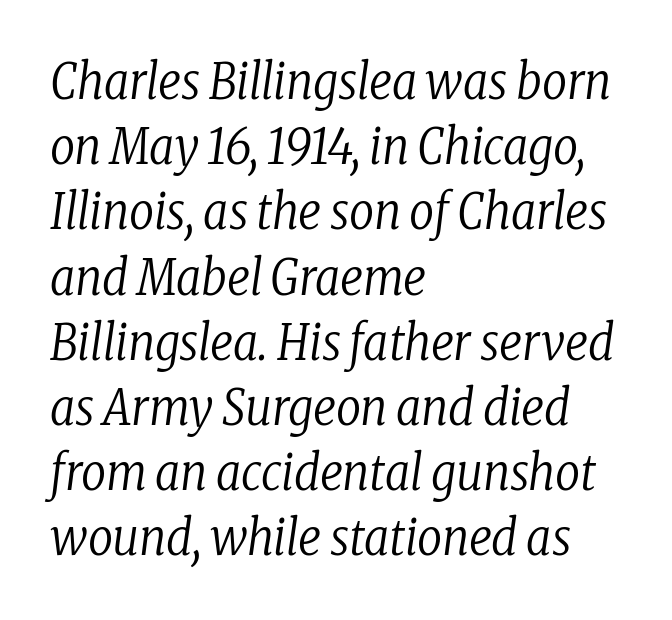
The image shows 49 px regular-weight, condensed serif type, italic (leaning right); set left-aligned, normal line spacing (1.33x), normal letter spacing, not underlined; low stroke contrast and a medium x-height.
